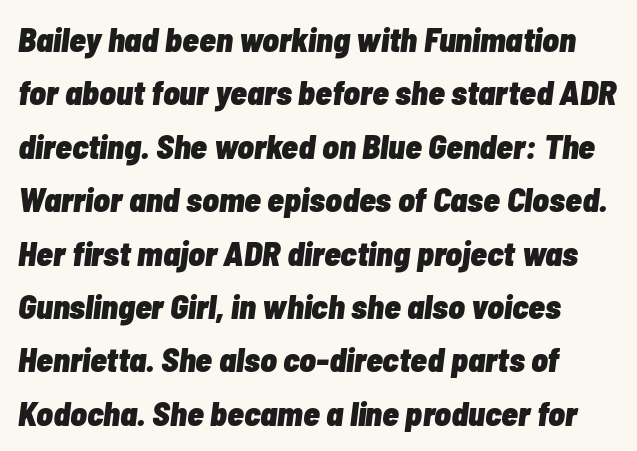
Italic: yes, the glyphs are oblique. Successive baselines arrive at the customary interval. Looks like regular typesetting: each glyph gets only the width it needs. Typesetter's note: full bold, strokes at maximum text heaviness. The tracking reads as untouched default to a designer's eye. A clean baseline with only descenders dipping below it.
